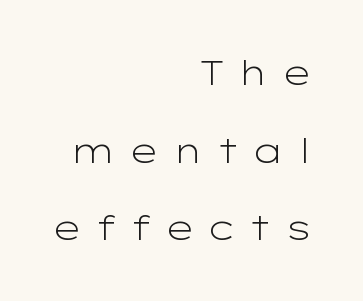
The image shows 34 px light, wide sans-serif type, upright; set right-aligned, loose line spacing (2.28x), unusually wide letter spacing (+0.35 em), not underlined; low stroke contrast and a medium x-height.
